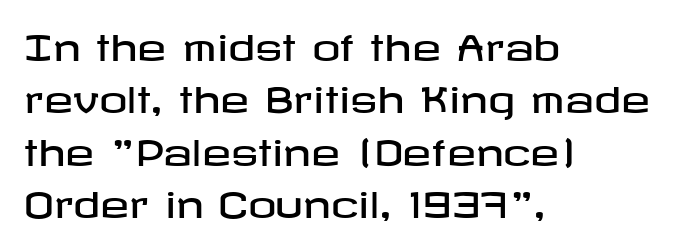
Q: Is the text italic (slanted)? A: No, it is upright.
Q: Is the typeface a serif or a sans-serif typeface? A: Sans-serif.
Q: Is the text underlined? A: No.
Q: How is the paragraph aligned? A: Left-aligned.
Q: Is the spacing between letters normal or unusually wide? A: Normal.
Q: Is the spacing between lines tight, normal or loose? A: Normal.
Q: Width (condensed, normal, or wide)? A: Wide.
Q: Stroke contrast? A: Low.
Q: x-height? A: Medium.
